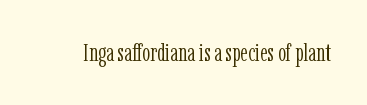
The image shows 25 px text type, upright; set normal letter spacing, not underlined.
